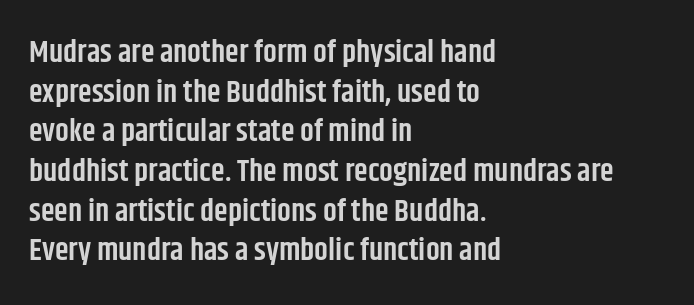
{"serif": "no", "italic": "no", "bold": "semi", "weight": "semibold", "width": "condensed", "stroke_contrast": "low", "x_height": "large", "monospaced": "no", "underline": "no", "align": "left", "line_spacing": "normal", "line_spacing_ratio": 1.28, "letter_spacing": "normal", "letter_spacing_em": 0.0, "glyph_px": 31}
